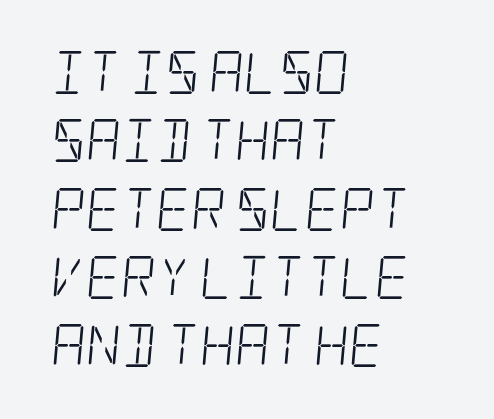
Leading: standard. Look at the bottom of the vertical strokes: they flare into serifs here. Glyph-to-glyph distance matches everyday printed text. A quiet, ordinary-to-light weight characterises the typeface.
